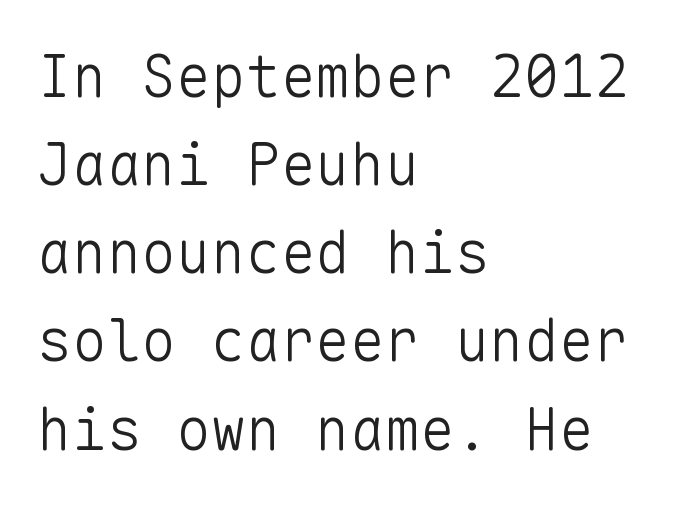
A clean baseline with only descenders dipping below it. Every character sits straight up, as roman type does. The rendering anchors every line to the left-hand side. Vertical spacing — default. Check where the strokes stop: nothing finishes them off — pure sans. Note the uniform advance width — an 'i' takes as much space as an 'm'.
